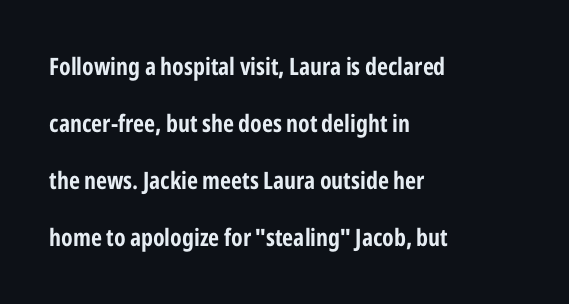
The letters stand straight up with perfectly vertical stems. Each new line begins a long way beneath the previous one. Caption: bold face, heavy strokes. Layout note: lines flush left. Is the letter spacing exaggerated? No — it looks like the ordinary default.
